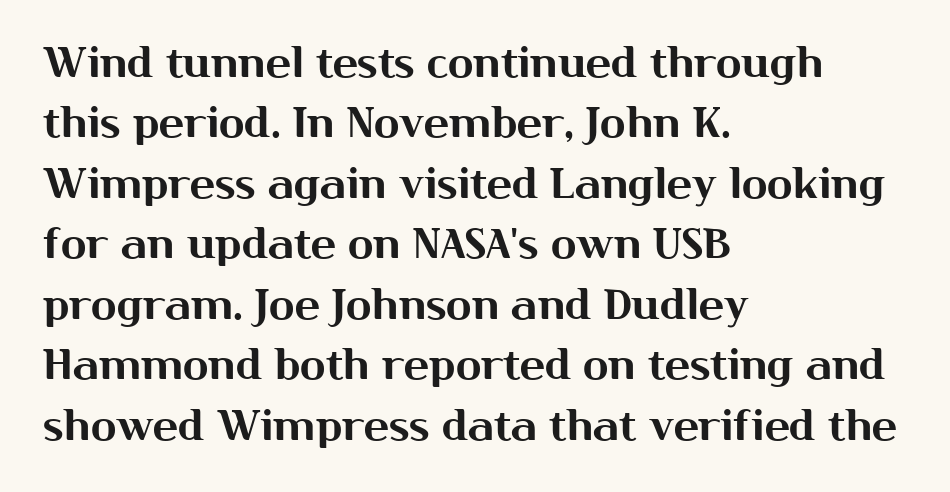
Q: Is the text italic (slanted)? A: No, it is upright.
Q: Is the typeface a serif or a sans-serif typeface? A: Sans-serif.
Q: Is the text underlined? A: No.
Q: How is the paragraph aligned? A: Left-aligned.
Q: Is the spacing between letters normal or unusually wide? A: Normal.
Q: Is the spacing between lines tight, normal or loose? A: Normal.
Q: Width (condensed, normal, or wide)? A: Normal.
Q: Stroke contrast? A: Medium.
Q: x-height? A: Medium.
Q: Monospaced? A: No.
